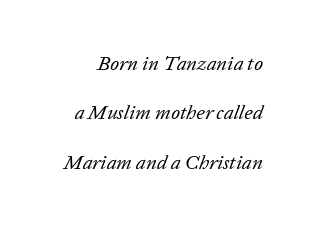
Q: Is the text bold? A: No.
Q: Is the text italic (slanted)? A: Yes, it leans right by about 20 degrees.
Q: Is the text underlined? A: No.
Q: Is the spacing between letters normal or unusually wide? A: Normal.
Q: Is the spacing between lines tight, normal or loose? A: Loose.
